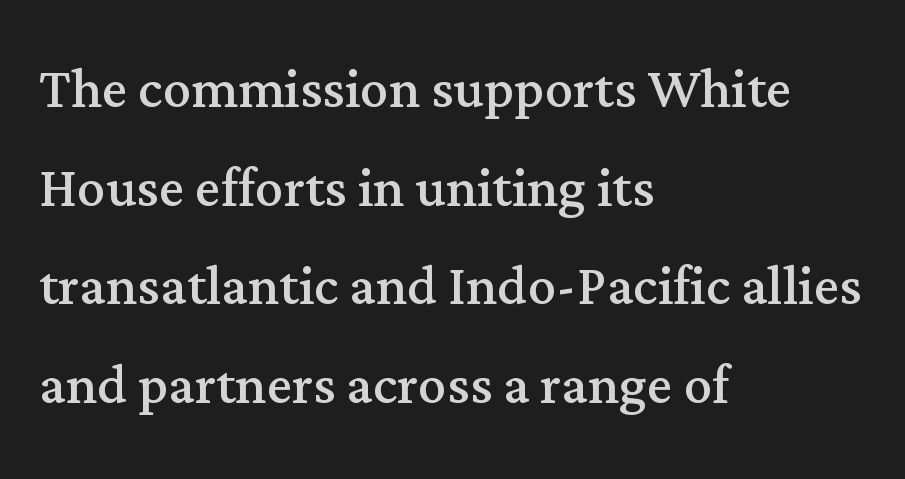
The image shows 71 px regular-weight serif type, upright; set left-aligned, normal line spacing (1.39x), normal letter spacing, not underlined; medium stroke contrast and a medium x-height.
